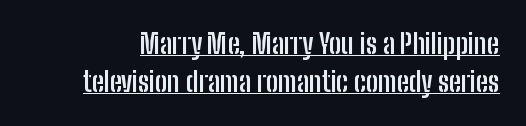
Q: Is the text bold? A: Yes.
Q: Is the text italic (slanted)? A: No, it is upright.
Q: Is the text underlined? A: Yes.
Q: Is the spacing between letters normal or unusually wide? A: Normal.
Q: Is the spacing between lines tight, normal or loose? A: Normal.
